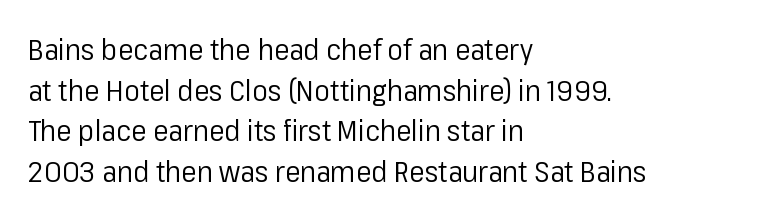
{"serif": "no", "italic": "no", "bold": "no", "weight": "regular", "width": "normal", "stroke_contrast": "low", "x_height": "medium", "monospaced": "no", "underline": "no", "align": "left", "line_spacing": "normal", "line_spacing_ratio": 1.4, "letter_spacing": "normal", "letter_spacing_em": 0.0, "glyph_px": 29}
